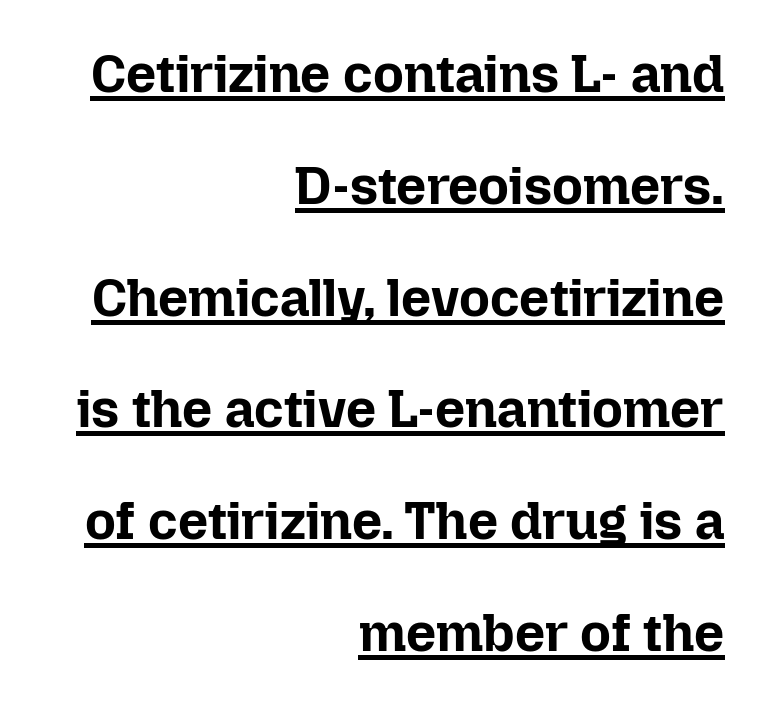
The font is running at its bold setting. A rule runs beneath these lines of type. If you drew a line through each stem, it would be perfectly vertical. Proportional: the letters do not fall into vertical columns. Quick note: interline space is abundant. The line texture is even and compact thanks to regular tracking.
